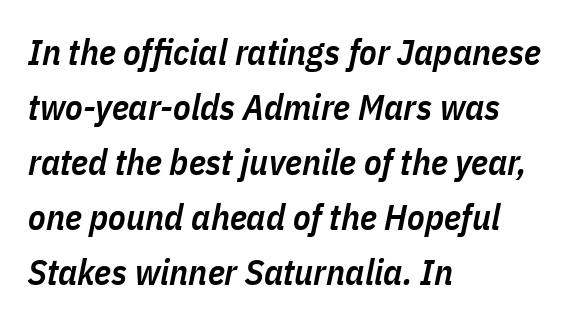
Nothing unusual about the tracking: characters are spaced as the font intends. Emphasis by weight is partial: semibold. Each letter keeps its own natural width here, so spacing adapts to shape. There's an unmistakable incline to the writing here. Has an underline been added? It has not. The lines sit at an ordinary, default distance from one another.
